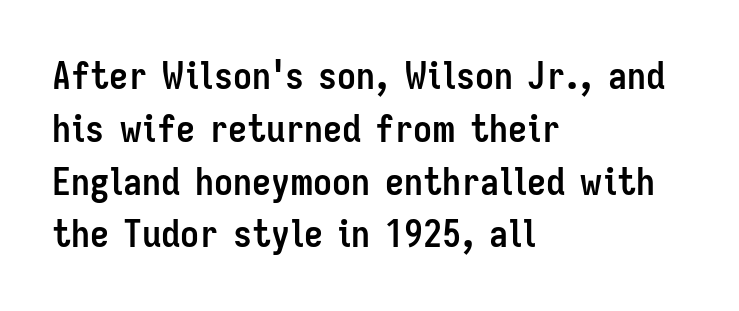
Q: Is the text bold? A: Yes.
Q: Is the text italic (slanted)? A: No, it is upright.
Q: Is the typeface a serif or a sans-serif typeface? A: Sans-serif.
Q: Is the text underlined? A: No.
Q: How is the paragraph aligned? A: Left-aligned.
Q: Is the spacing between letters normal or unusually wide? A: Normal.
Q: Is the spacing between lines tight, normal or loose? A: Normal.
Q: Width (condensed, normal, or wide)? A: Condensed.
Q: Stroke contrast? A: Low.
Q: x-height? A: Medium.
Q: Monospaced? A: No.
